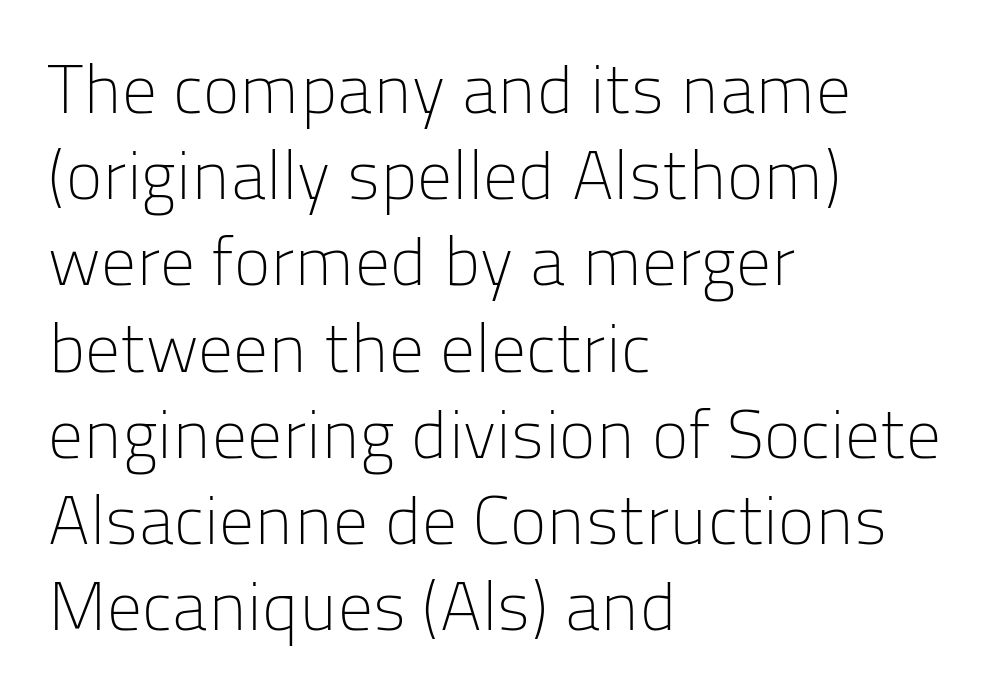
{"serif": "no", "italic": "no", "bold": "no", "weight": "light", "width": "normal", "stroke_contrast": "low", "x_height": "medium", "monospaced": "no", "underline": "no", "align": "left", "line_spacing": "normal", "line_spacing_ratio": 1.25, "letter_spacing": "normal", "letter_spacing_em": 0.0, "glyph_px": 69}
